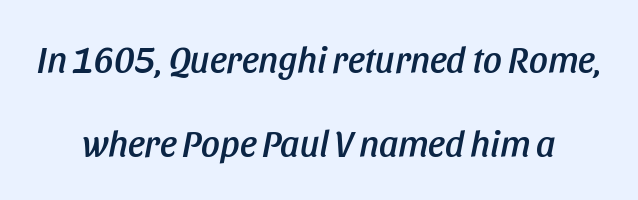
{"italic": "yes", "lean": "right", "slant_degrees": 11, "width": "condensed", "stroke_contrast": "low", "x_height": "large", "monospaced": "no", "underline": "no", "align": "center", "line_spacing": "loose", "line_spacing_ratio": 2.28, "letter_spacing": "normal", "letter_spacing_em": 0.0, "glyph_px": 37}
